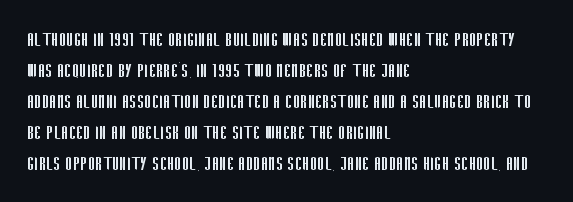
Q: Is the text bold? A: No.
Q: Is the text italic (slanted)? A: No, it is upright.
Q: Is the text underlined? A: No.
Q: How is the paragraph aligned? A: Left-aligned.
Q: Is the spacing between letters normal or unusually wide? A: Normal.
Q: Is the spacing between lines tight, normal or loose? A: Normal.
